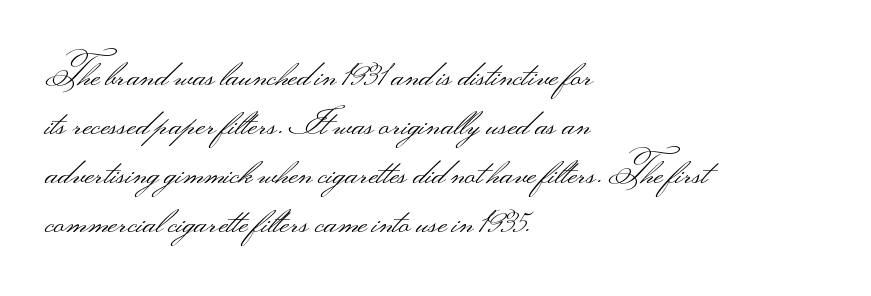
Q: Is the text bold? A: No.
Q: Is the text italic (slanted)? A: Yes.
Q: Is the typeface a serif or a sans-serif typeface? A: Sans-serif.
Q: Is the text underlined? A: No.
Q: How is the paragraph aligned? A: Left-aligned.
Q: Is the spacing between letters normal or unusually wide? A: Normal.
Q: Is the spacing between lines tight, normal or loose? A: Normal.
Q: Width (condensed, normal, or wide)? A: Wide.
Q: Stroke contrast? A: Medium.
Q: Monospaced? A: No.
